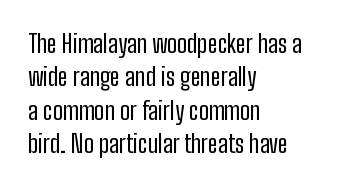
Notice how the stems are strictly vertical — no italics here. Clear beneath every line of the passage. Compared with typical paragraphs, the rows here are spaced about the same. The letters look calm and open, with moderate or lighter stems. Spacing between characters is what you'd get straight out of the box.
